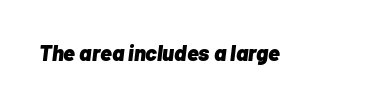
The image shows 22 px bold type, italic (leaning right); set normal letter spacing, not underlined.
